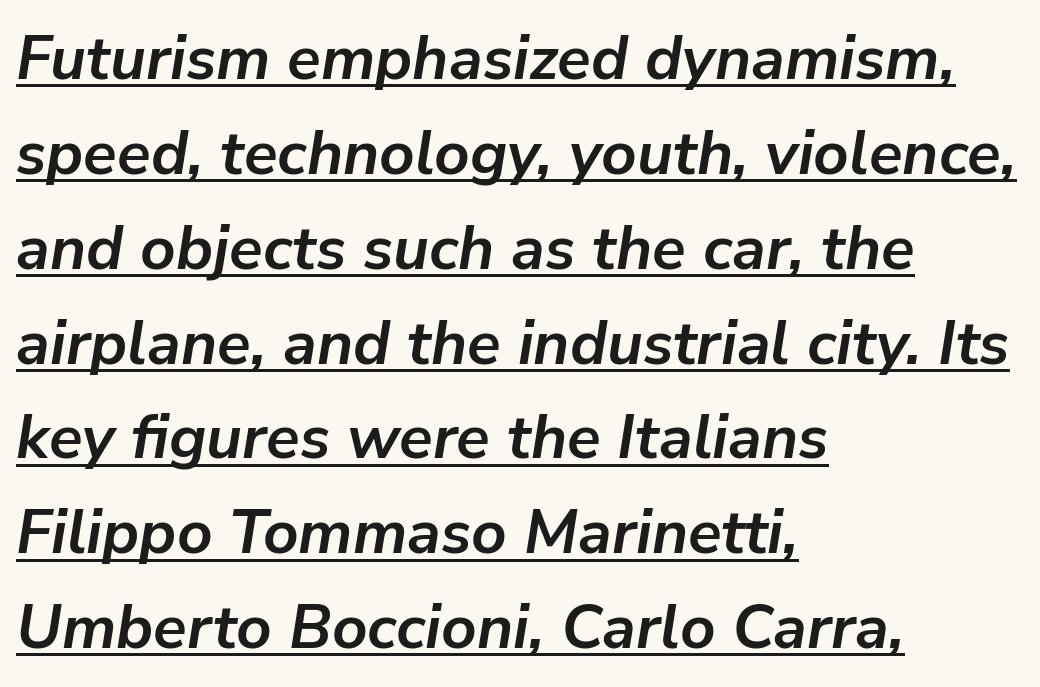
Pretty heavy lettering here — definitely bold. Somebody hit Ctrl+U on this one — the words are underlined. The rendering uses natural spacing where letterforms have individual widths. Vertically, the passage feels balanced, rows spaced as you'd expect. The face used here has a pronounced slope to its letters.
